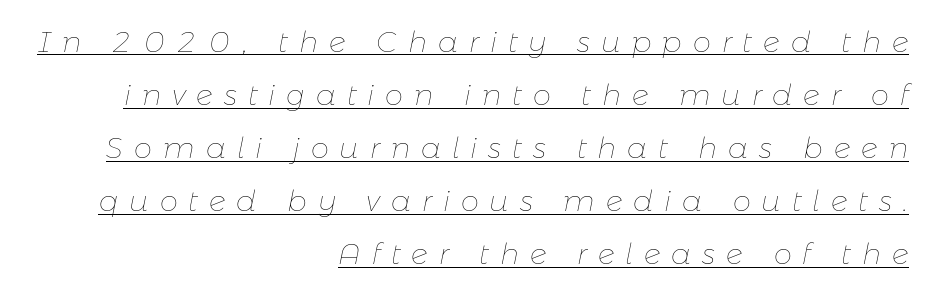
The image shows 29 px thin type, italic (leaning right); set right-aligned, line spacing 1.83x, unusually wide letter spacing (+0.38 em), underlined; low stroke contrast and a medium x-height.
